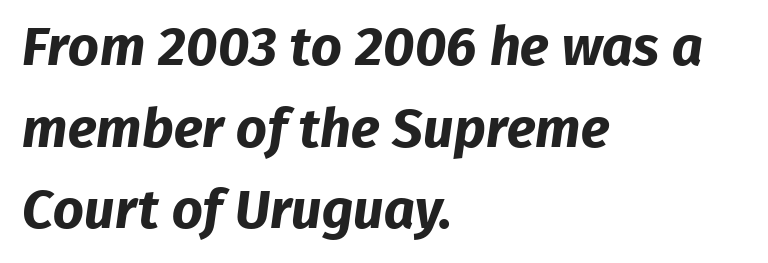
Casual observation: everything's shoved over to the left. Note the varied advance widths — an 'i' is clearly narrower than an 'm'. Each new line begins a customary step beneath the previous one. A clean baseline with only descenders dipping below it. The glyphs in this specimen are sans serif. Inter-character spacing is left at the font's built-in metrics.
